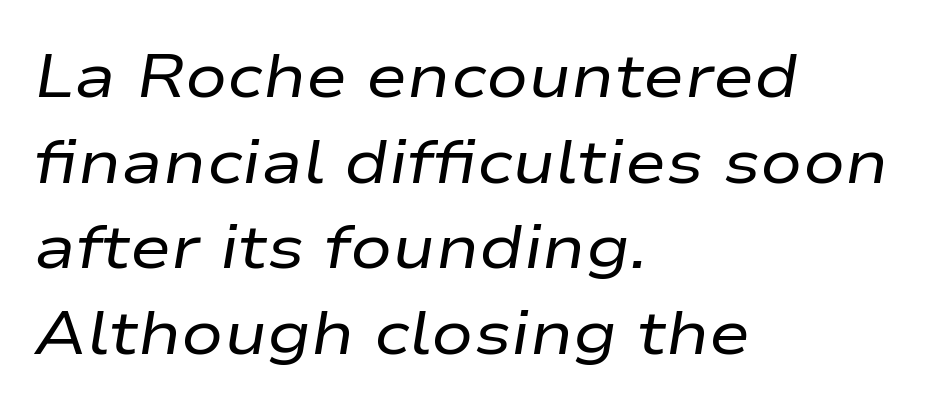
Q: Is the text bold? A: No.
Q: Is the text italic (slanted)? A: Yes, it leans right by about 9 degrees.
Q: Is the text underlined? A: No.
Q: How is the paragraph aligned? A: Left-aligned.
Q: Is the spacing between letters normal or unusually wide? A: Normal.
Q: Is the spacing between lines tight, normal or loose? A: Normal.
Q: Width (condensed, normal, or wide)? A: Wide.
Q: Stroke contrast? A: Low.
Q: x-height? A: Medium.
Q: Monospaced? A: No.
